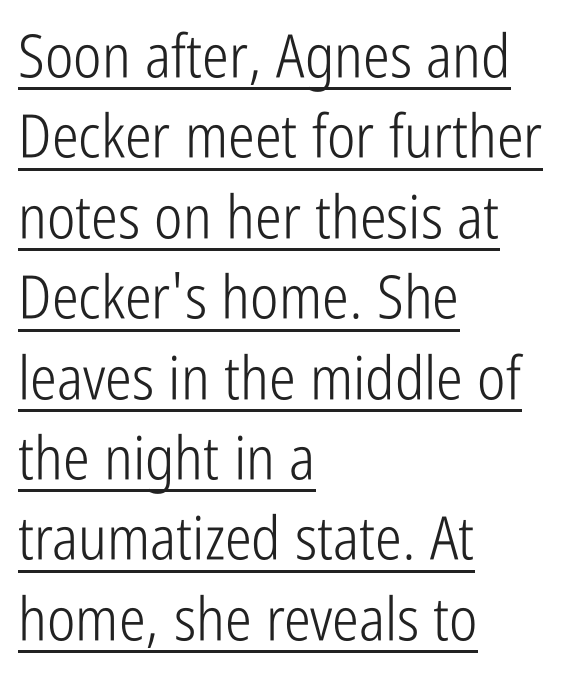
{"serif": "no", "italic": "no", "bold": "no", "weight": "light", "width": "condensed", "stroke_contrast": "low", "x_height": "medium", "monospaced": "no", "underline": "yes", "align": "left", "line_spacing": "normal", "line_spacing_ratio": 1.34, "letter_spacing": "normal", "letter_spacing_em": 0.0, "glyph_px": 60}
